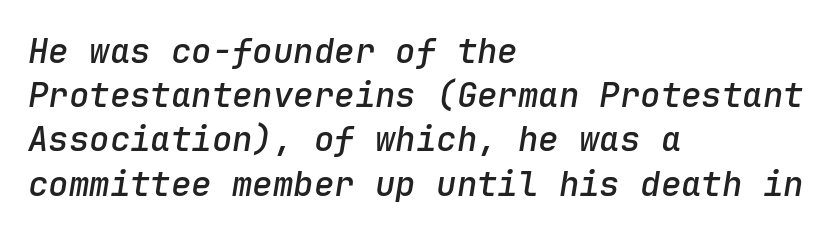
Q: Is the text bold? A: Semi-bold.
Q: Is the text italic (slanted)? A: Yes, it leans right by about 9 degrees.
Q: Is the text underlined? A: No.
Q: How is the paragraph aligned? A: Left-aligned.
Q: Is the spacing between letters normal or unusually wide? A: Normal.
Q: Is the spacing between lines tight, normal or loose? A: Normal.
Q: Width (condensed, normal, or wide)? A: Normal.
Q: Stroke contrast? A: Low.
Q: x-height? A: Medium.
Q: Monospaced? A: Yes.
